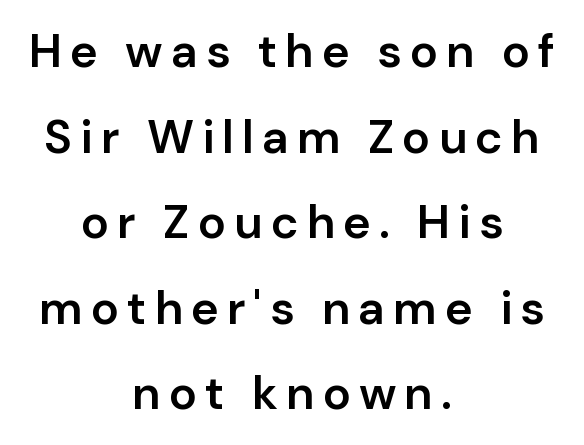
Q: Is the text bold? A: Semi-bold.
Q: Is the text italic (slanted)? A: No, it is upright.
Q: Is the typeface a serif or a sans-serif typeface? A: Sans-serif.
Q: Is the text underlined? A: No.
Q: How is the paragraph aligned? A: Centered.
Q: Width (condensed, normal, or wide)? A: Normal.
Q: Stroke contrast? A: Low.
Q: x-height? A: Medium.
Q: Monospaced? A: No.
